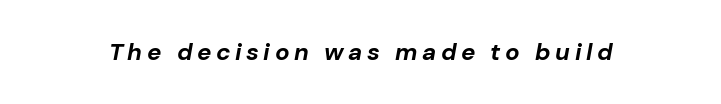
The strokes are fattened all the way to bold. The axis of the letterforms is tilted away from vertical. No word sits above an underline.
